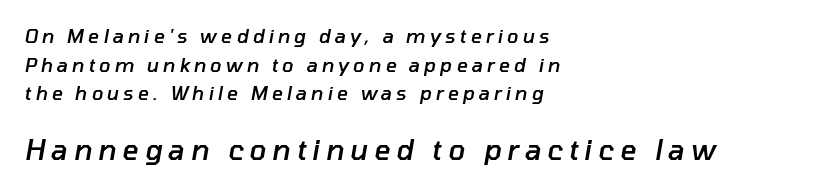
{"italic": "yes", "lean": "right", "slant_degrees": 10, "bold": "semi", "weight": "semibold", "width": "normal", "stroke_contrast": "low", "x_height": "medium", "monospaced": "no", "underline": "no", "align": "left", "line_spacing": "normal", "line_spacing_ratio": 1.51, "letter_spacing": "wide", "letter_spacing_em": 0.21, "larger_block": "second", "size_ratio": 1.47, "glyph_px": 28}
